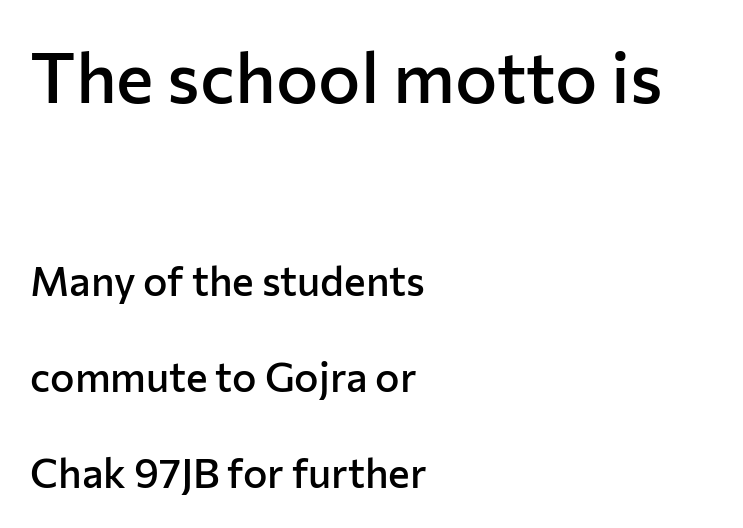
The image shows 71 px semibold sans-serif type, upright; set left-aligned, loose line spacing (2.35x), normal letter spacing, not underlined; the first (top) block is 1.73x larger; low stroke contrast and a medium x-height.
